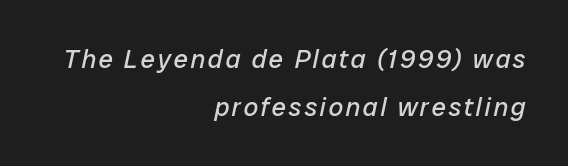
{"italic": "yes", "lean": "right", "slant_degrees": 12, "bold": "no", "underline": "no", "align": "right", "line_spacing_ratio": 1.84, "glyph_px": 26}
